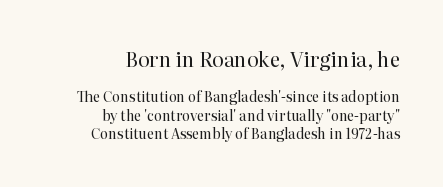
The baseline area is clear. Quick note: not italic, upright. Is the letter spacing exaggerated? No — it looks like the ordinary default. Two sizes are in play, and the larger belongs to the first block. The paragraph has a hard right edge and a soft left edge.
